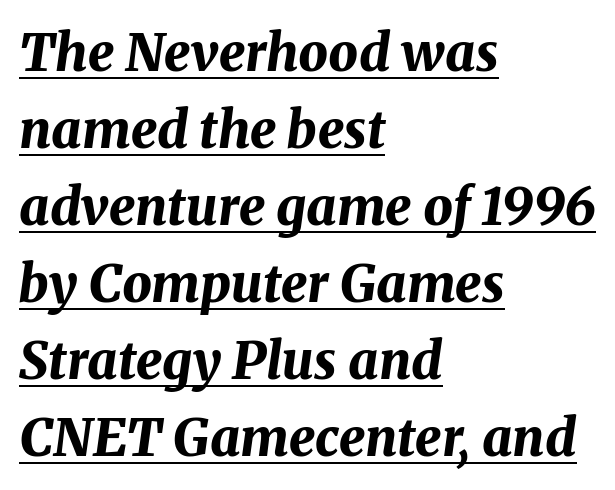
The image shows 52 px bold type, italic (leaning right); set left-aligned, normal line spacing (1.48x), normal letter spacing, underlined; medium stroke contrast and a medium x-height.
